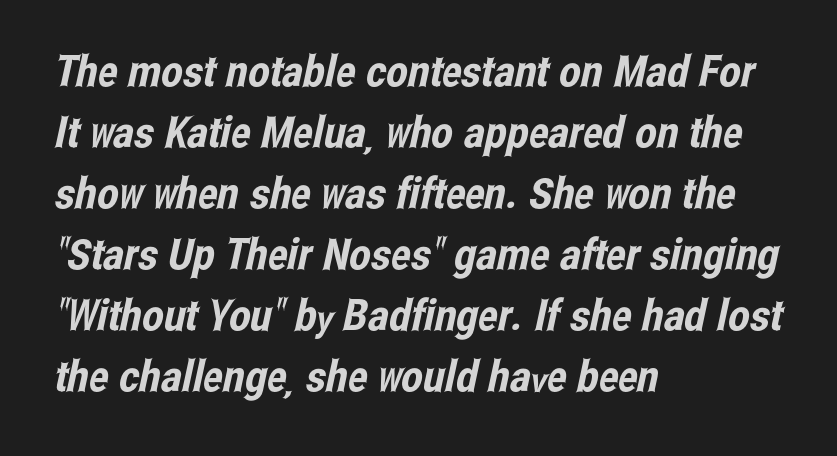
The image shows 43 px condensed sans-serif type; set left-aligned, normal line spacing (1.42x), normal letter spacing, not underlined; low stroke contrast and a medium x-height.
